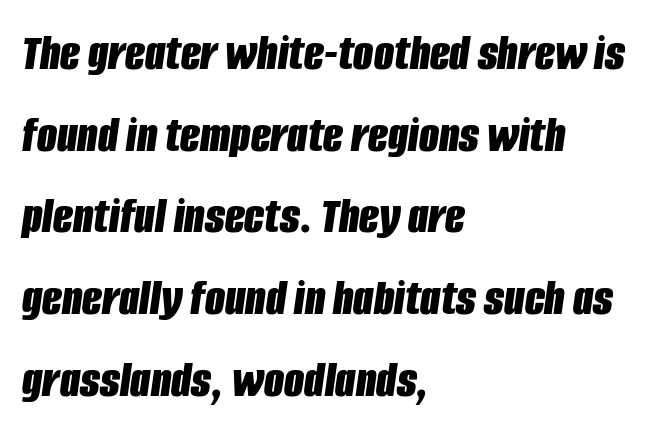
Does the weight exceed regular? Yes, all the way to bold. The letterforms sit shoulder to shoulder at normal distance. The leading is moderate, giving the passage an even texture. Proportional: the letters do not fall into vertical columns. Underlining? Definitely not there.
